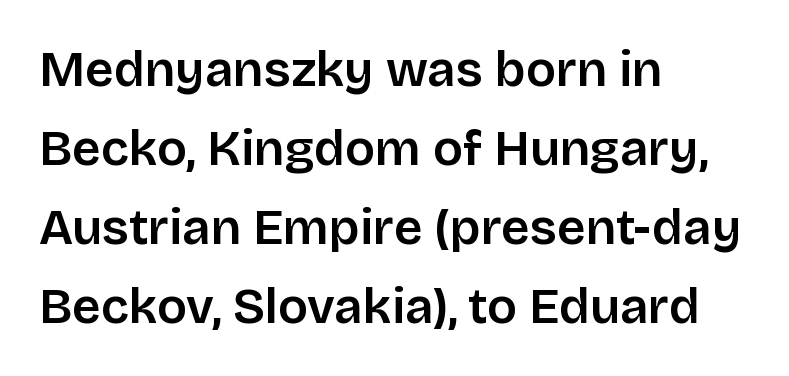
{"serif": "no", "italic": "no", "width": "normal", "stroke_contrast": "low", "x_height": "large", "monospaced": "no", "underline": "no", "align": "left", "line_spacing": "normal", "line_spacing_ratio": 1.58, "letter_spacing": "normal", "letter_spacing_em": 0.0, "glyph_px": 50}
